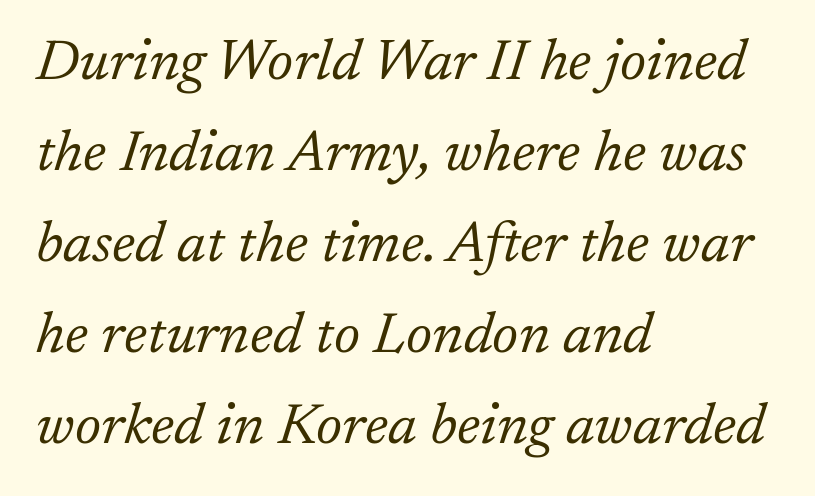
Q: Is the text bold? A: No.
Q: Is the text italic (slanted)? A: Yes, it leans right by about 17 degrees.
Q: Is the typeface a serif or a sans-serif typeface? A: Serif.
Q: Is the text underlined? A: No.
Q: How is the paragraph aligned? A: Left-aligned.
Q: Is the spacing between letters normal or unusually wide? A: Normal.
Q: Is the spacing between lines tight, normal or loose? A: Normal.
Q: Width (condensed, normal, or wide)? A: Normal.
Q: Stroke contrast? A: Low.
Q: x-height? A: Medium.
Q: Monospaced? A: No.
